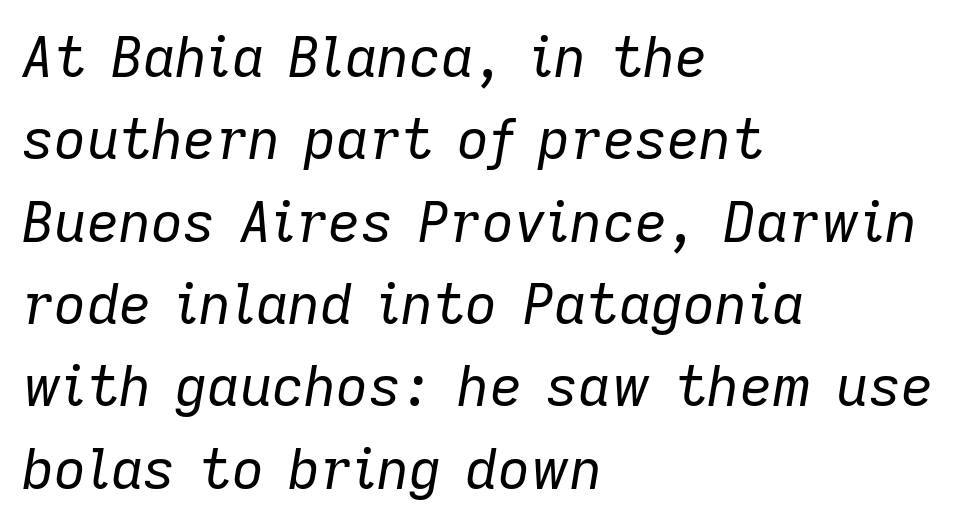
These lines are rendered in a variable-pitch font. The area under the type is left untouched. The text carries the slant typical of an italic or oblique font. The text block is weighted toward the left margin, trailing off unevenly rightward. Is there much room between lines? A standard amount, neither cramped nor airy. The strokes are not fattened; the text isn't bold.
